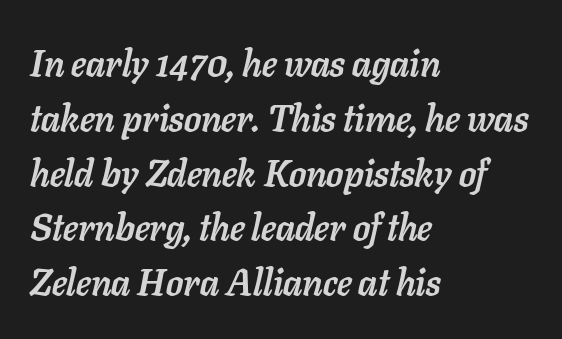
{"italic": "yes", "lean": "right", "slant_degrees": 11, "bold": "yes", "weight": "semibold", "width": "normal", "stroke_contrast": "low", "x_height": "medium", "monospaced": "no", "underline": "no", "align": "left", "line_spacing": "normal", "line_spacing_ratio": 1.48, "letter_spacing": "normal", "letter_spacing_em": 0.0, "glyph_px": 37}
